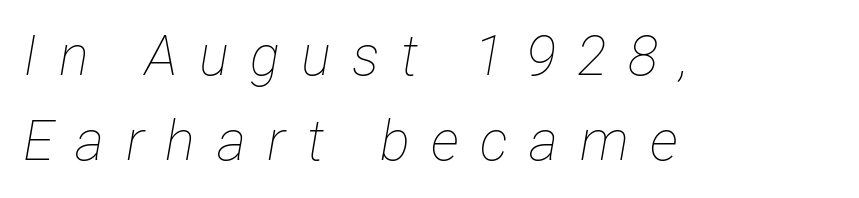
{"italic": "yes", "lean": "right", "slant_degrees": 12, "bold": "no", "weight": "thin", "width": "condensed", "stroke_contrast": "low", "x_height": "medium", "monospaced": "no", "underline": "no", "align": "left", "line_spacing": "normal", "line_spacing_ratio": 1.52, "letter_spacing": "wide", "letter_spacing_em": 0.38, "glyph_px": 56}
